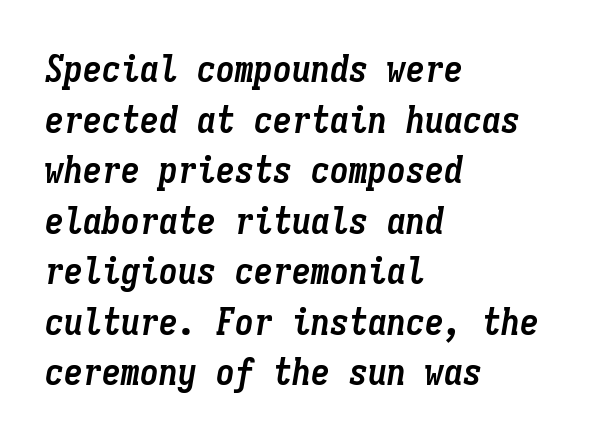
Notice how the passage keeps a crisp vertical edge on the left only. Posture: slanted. Anything drawn beneath the words? Only blank space. Typographic density is high because the face is bold.
